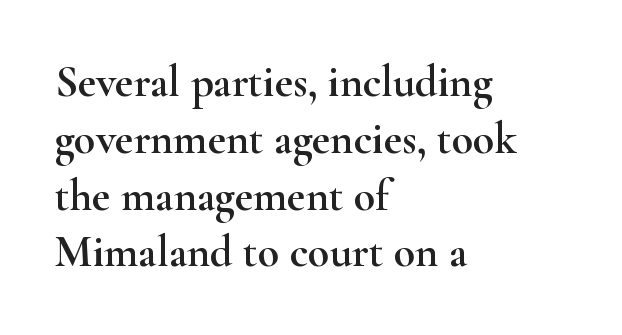
{"serif": "yes", "italic": "no", "width": "wide", "stroke_contrast": "high", "x_height": "small", "monospaced": "no", "underline": "no", "align": "left", "line_spacing": "normal", "line_spacing_ratio": 1.29, "letter_spacing": "normal", "letter_spacing_em": 0.0, "glyph_px": 44}
